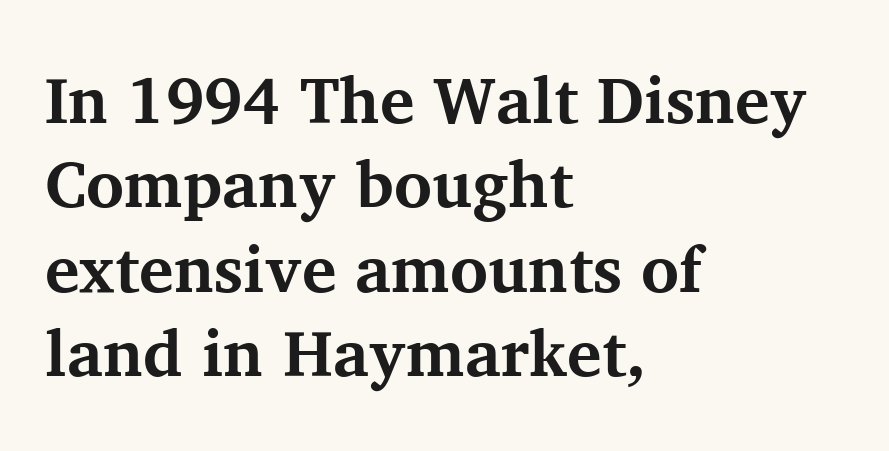
Q: Is the text bold? A: Yes.
Q: Is the text italic (slanted)? A: No, it is upright.
Q: Is the typeface a serif or a sans-serif typeface? A: Serif.
Q: Is the text underlined? A: No.
Q: How is the paragraph aligned? A: Left-aligned.
Q: Is the spacing between letters normal or unusually wide? A: Normal.
Q: Is the spacing between lines tight, normal or loose? A: Normal.
Q: Width (condensed, normal, or wide)? A: Normal.
Q: Stroke contrast? A: Medium.
Q: x-height? A: Medium.
Q: Monospaced? A: No.
